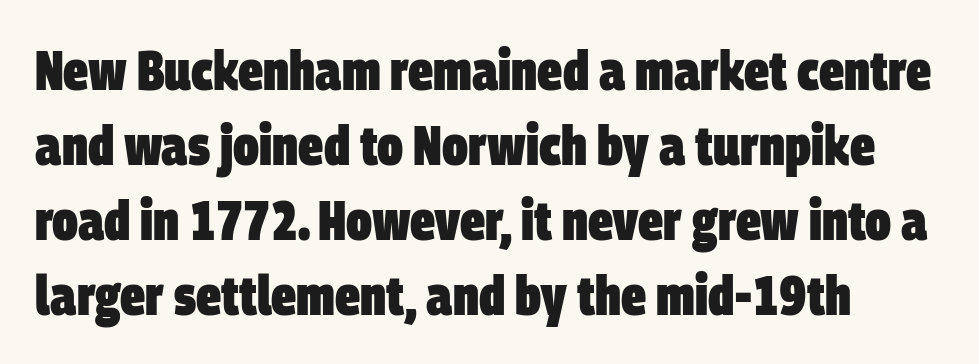
{"serif": "no", "bold": "yes", "weight": "heavy", "width": "condensed", "stroke_contrast": "low", "x_height": "large", "monospaced": "no", "underline": "no", "align": "left", "line_spacing": "normal", "line_spacing_ratio": 1.34, "letter_spacing": "normal", "letter_spacing_em": 0.0, "glyph_px": 56}
